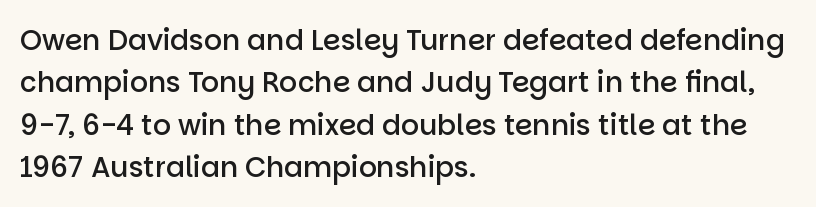
The passage shown stacks its lines at a standard gap. The lines are quadded left. The gaps between neighbouring characters are ordinary and unremarkable. Weight: semibold (demi). The face used here is proportionally spaced, like ordinary book or web type. The typography opts for an upright posture over an oblique one.
